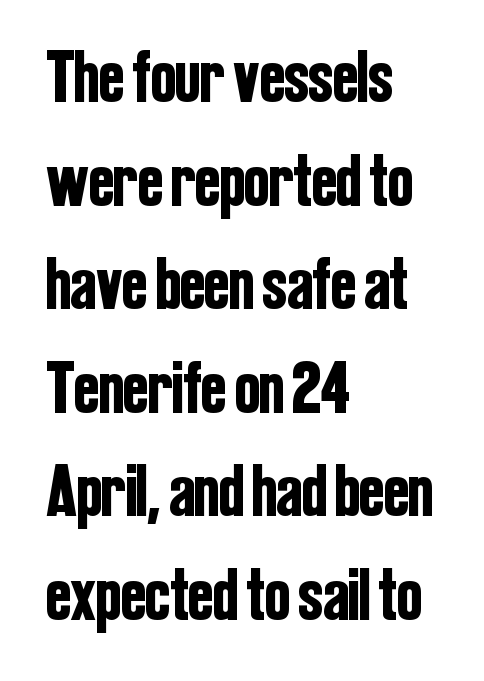
Q: Is the text italic (slanted)? A: No, it is upright.
Q: Is the typeface a serif or a sans-serif typeface? A: Sans-serif.
Q: Is the text underlined? A: No.
Q: How is the paragraph aligned? A: Left-aligned.
Q: Is the spacing between letters normal or unusually wide? A: Normal.
Q: Is the spacing between lines tight, normal or loose? A: Normal.
Q: Width (condensed, normal, or wide)? A: Condensed.
Q: Stroke contrast? A: Low.
Q: x-height? A: Medium.
Q: Monospaced? A: No.
